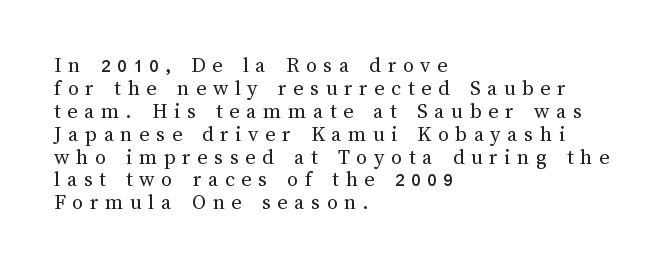
Q: Is the text bold? A: No.
Q: Is the text italic (slanted)? A: No, it is upright.
Q: Is the text underlined? A: No.
Q: How is the paragraph aligned? A: Left-aligned.
Q: Is the spacing between letters normal or unusually wide? A: Unusually wide.
Q: Is the spacing between lines tight, normal or loose? A: Tight.
